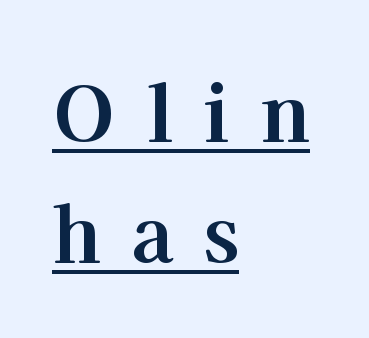
Does the type have serifs? Yes, each stem ends in a small foot. The axis of the letterforms is exactly vertical. The ragged edge is on the right, which tells us the setting is flush left. The rendering uses natural spacing where letterforms have individual widths. The horizontal fit of the characters is loose and conspicuously gappy. Compared with typical paragraphs, the rows here are spaced about the same.
